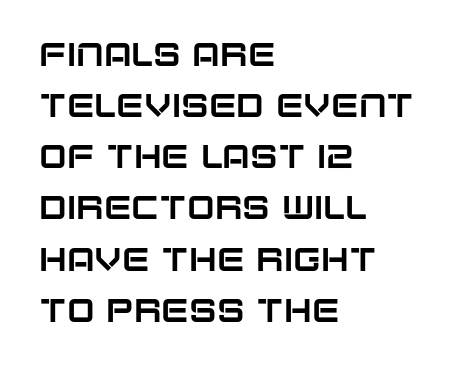
{"serif": "no", "italic": "no", "width": "normal", "stroke_contrast": "low", "x_height": "large", "monospaced": "no", "underline": "no", "align": "left", "line_spacing": "normal", "line_spacing_ratio": 1.55, "letter_spacing": "normal", "letter_spacing_em": 0.0, "glyph_px": 33}
